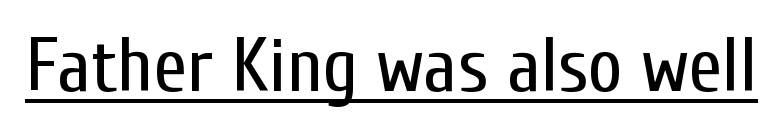
The image shows 76 px regular-weight, condensed sans-serif type, upright; set normal letter spacing, underlined; low stroke contrast and a medium x-height.
